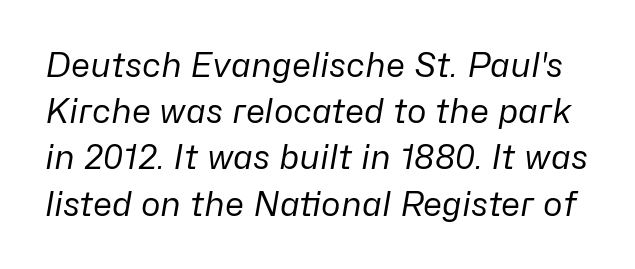
Any mark beneath the type? The region is blank. Is the type slanted? Yes — the strokes lean at a clear angle. The strokes are not fattened; the text isn't bold. Is this a fixed-width face? No — the glyphs have proportional, varying widths. Inter-character spacing is left at the font's built-in metrics. Normally led — the rows are evenly, conventionally spaced.
